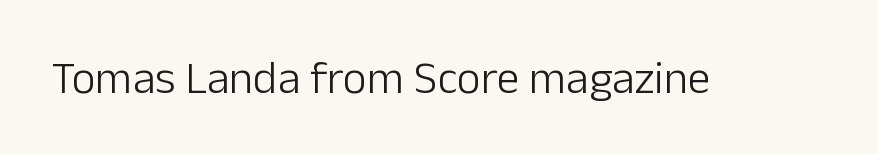
Q: Is the text bold? A: No.
Q: Is the text italic (slanted)? A: No, it is upright.
Q: Is the typeface a serif or a sans-serif typeface? A: Sans-serif.
Q: Is the text underlined? A: No.
Q: Is the spacing between letters normal or unusually wide? A: Normal.
Q: Width (condensed, normal, or wide)? A: Normal.
Q: Stroke contrast? A: Low.
Q: x-height? A: Medium.
Q: Monospaced? A: No.
